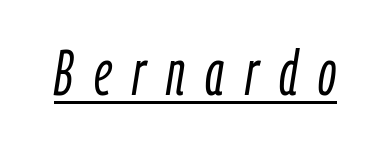
No chunkiness to these letters — they're not bold. Would a proofreader flag this as italicized? Yes. A baseline rule has been typeset under these characters. Here the glyphs are tracked loosely, breaking word shapes into spaced letters. The letters advance in unequal steps, a hallmark of proportional type.
